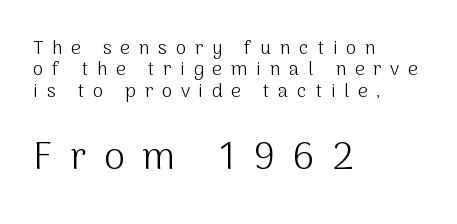
{"serif": "no", "italic": "no", "bold": "no", "weight": "light", "width": "normal", "stroke_contrast": "medium", "x_height": "medium", "monospaced": "no", "underline": "no", "align": "left", "line_spacing": "tight", "line_spacing_ratio": 1.13, "letter_spacing": "wide", "letter_spacing_em": 0.46, "larger_block": "second", "size_ratio": 2.0, "glyph_px": 38}
